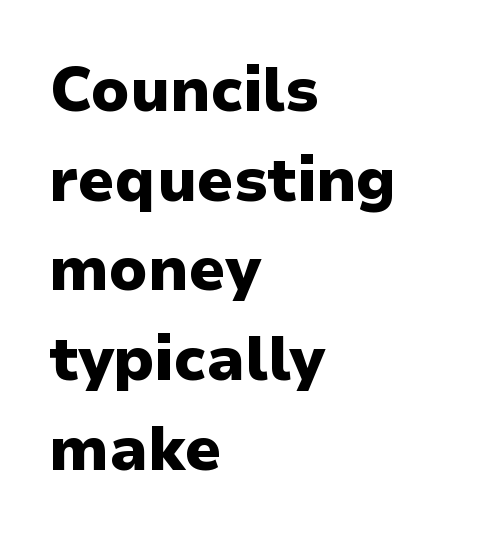
The image shows 61 px heavy sans-serif type, upright; set left-aligned, normal line spacing (1.47x), normal letter spacing, not underlined; low stroke contrast and a medium x-height.
